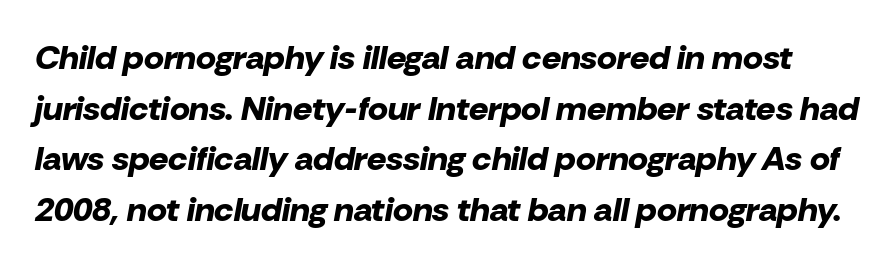
{"italic": "yes", "lean": "right", "slant_degrees": 10, "bold": "yes", "weight": "bold", "width": "normal", "stroke_contrast": "low", "x_height": "medium", "monospaced": "no", "underline": "no", "line_spacing": "normal", "line_spacing_ratio": 1.49, "letter_spacing": "normal", "letter_spacing_em": 0.0, "glyph_px": 34}
